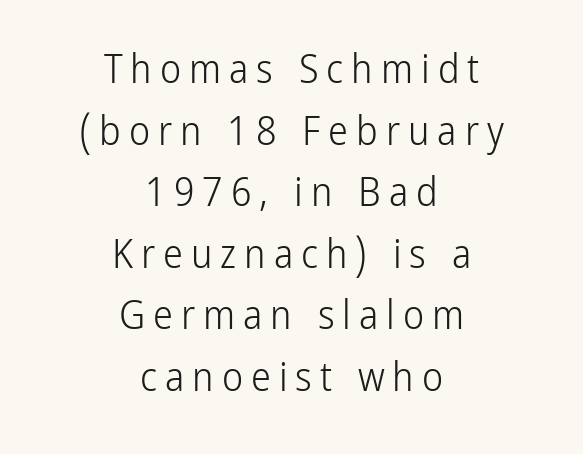
{"serif": "no", "italic": "no", "bold": "no", "weight": "light", "width": "condensed", "stroke_contrast": "low", "x_height": "medium", "monospaced": "no", "underline": "no", "align": "center", "line_spacing": "normal", "line_spacing_ratio": 1.54, "letter_spacing": "wide", "letter_spacing_em": 0.2, "glyph_px": 40}
